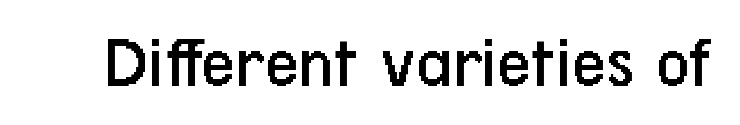
Observe the absence of serifs on each vertical stroke in this sample. Caption: standard tracking, unaltered. Unlike italic type, these characters show no tilt at all. The gap between lines stays unmarked. Varying glyph widths throughout — classic text-font behaviour. A quiet, ordinary-to-light weight characterises the typeface.
